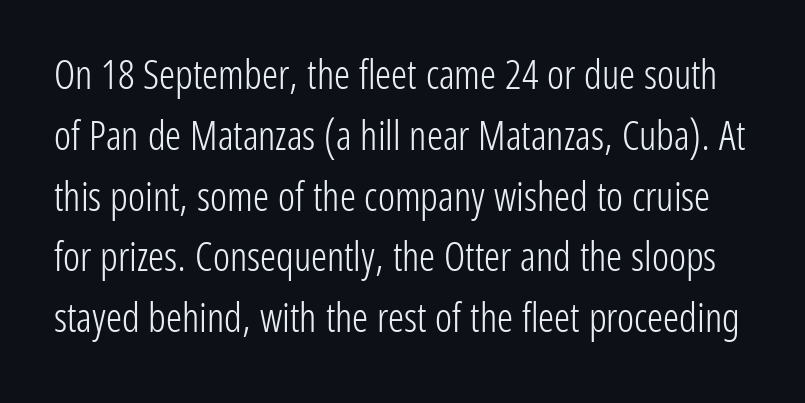
The passage shown is typed in a proportional face where columns would drift. Do the letters lean? They stand straight. This is sans-serif lettering, the kind often seen on screens and signage. Weight class: somewhere from thin through regular. Honestly, the row spacing looks completely unremarkable. Beneath every word, the page is bare.
